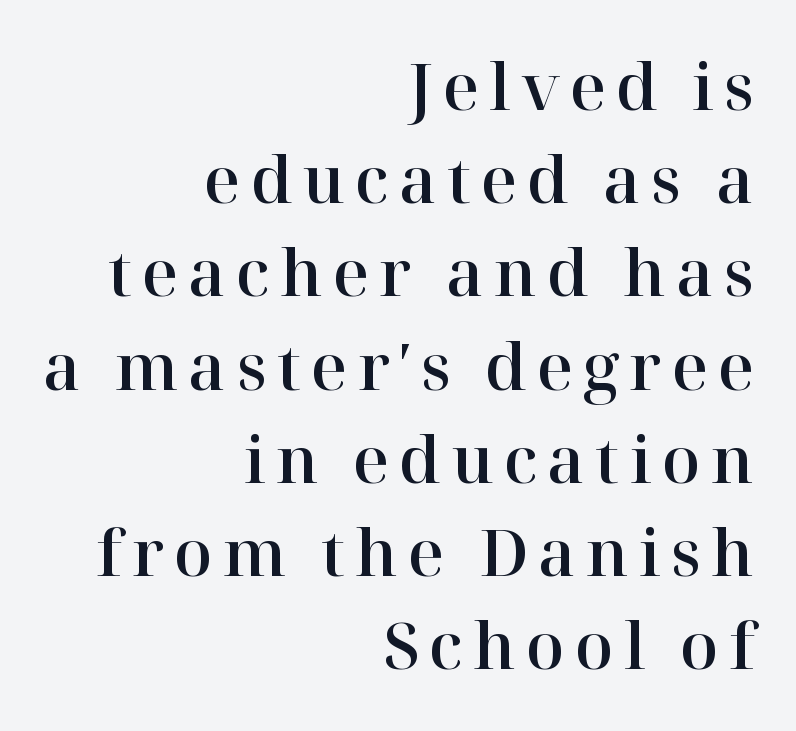
Is this a sans? No — the strokes have serifs. Interline gaps are of average width in this sample. Characters remain perfectly vertical along every line. Horizontally, the lines are justified to the trailing edge only.
